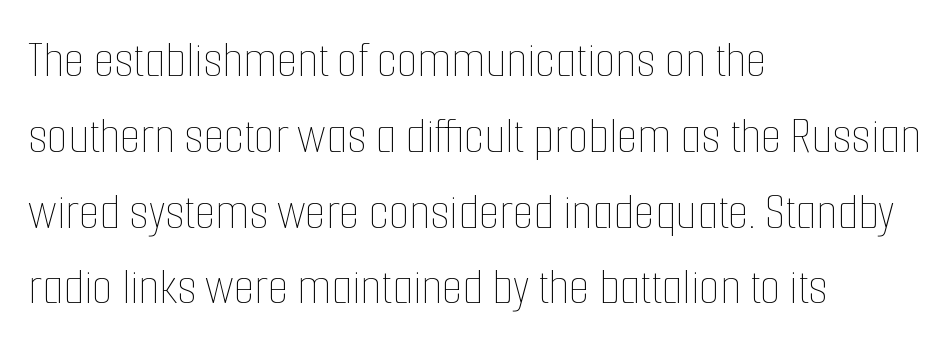
Q: Is the text bold? A: No.
Q: Is the text italic (slanted)? A: No, it is upright.
Q: Is the text underlined? A: No.
Q: How is the paragraph aligned? A: Left-aligned.
Q: Is the spacing between letters normal or unusually wide? A: Normal.
Q: Is the spacing between lines tight, normal or loose? A: Normal.
Q: Width (condensed, normal, or wide)? A: Condensed.
Q: Stroke contrast? A: Low.
Q: x-height? A: Medium.
Q: Monospaced? A: No.
